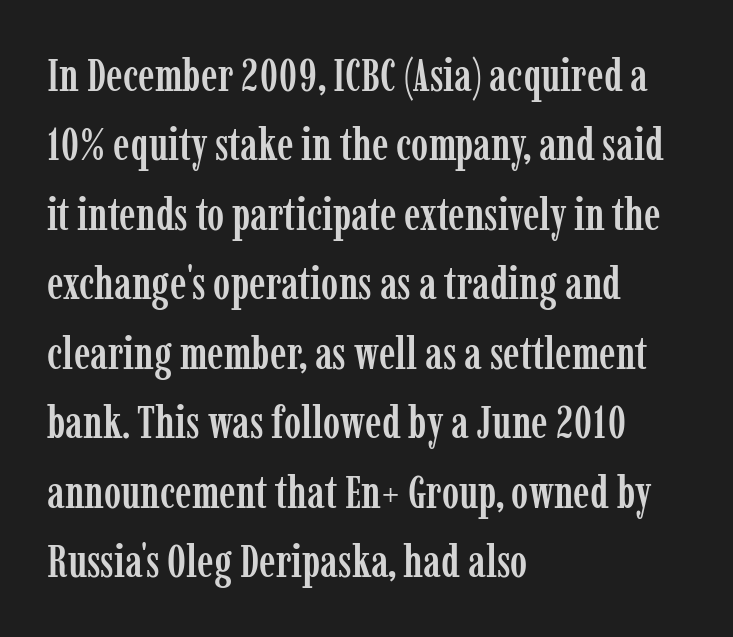
The typesetter chose a ragged-right arrangement here. A typesetter would call this zero additional tracking. Posture: upright roman. Is there much room between lines? A standard amount, neither cramped nor airy. Anything drawn beneath the words? Only blank space.
